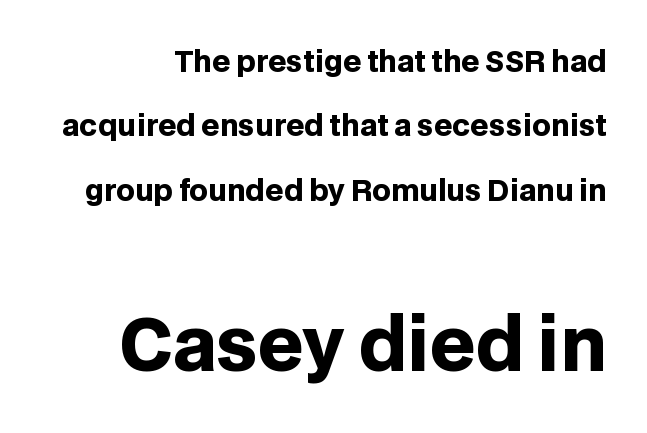
Q: Is the text bold? A: Yes.
Q: Is the text italic (slanted)? A: No, it is upright.
Q: Is the typeface a serif or a sans-serif typeface? A: Sans-serif.
Q: Is the text underlined? A: No.
Q: Is the spacing between letters normal or unusually wide? A: Normal.
Q: Is the spacing between lines tight, normal or loose? A: Loose.
Q: Which block of text is set in a larger size, the first (top) or the second (bottom)? A: The second (bottom) one.
Q: Width (condensed, normal, or wide)? A: Normal.
Q: Stroke contrast? A: Low.
Q: x-height? A: Large.
Q: Monospaced? A: No.
